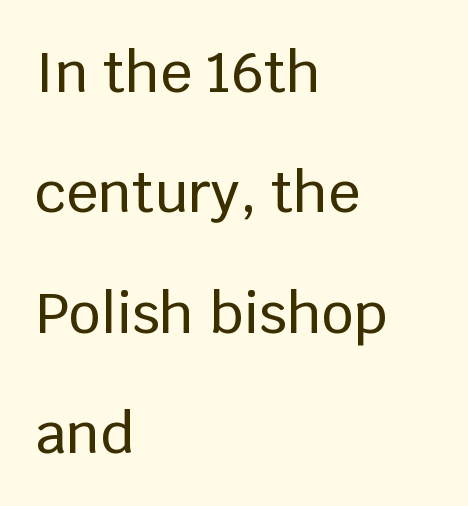
{"serif": "no", "italic": "no", "width": "normal", "stroke_contrast": "low", "x_height": "large", "monospaced": "no", "underline": "no", "align": "left", "line_spacing": "loose", "line_spacing_ratio": 2.15, "letter_spacing": "normal", "letter_spacing_em": 0.0, "glyph_px": 56}
